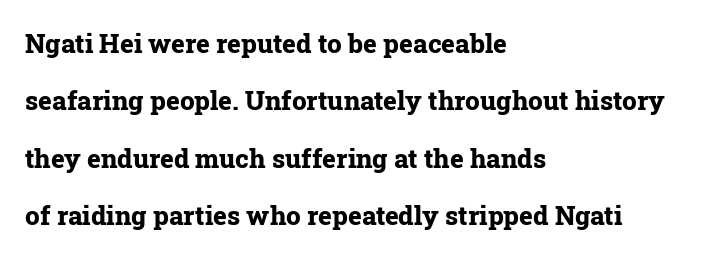
Typesetter's note: full bold, strokes at maximum text heaviness. The rendering anchors every line to the left-hand side. The words here are not underlined. A roman cut, with each character standing at attention. Nothing unusual about the tracking: characters are spaced as the font intends. The space between consecutive lines is lavish.
